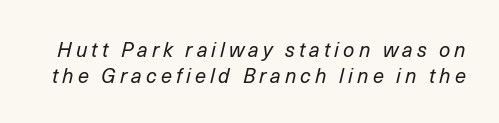
{"italic": "yes", "lean": "right", "slant_degrees": 14, "bold": "no", "underline": "no", "line_spacing": "normal", "line_spacing_ratio": 1.28, "letter_spacing": "wide", "letter_spacing_em": 0.2, "glyph_px": 20}
